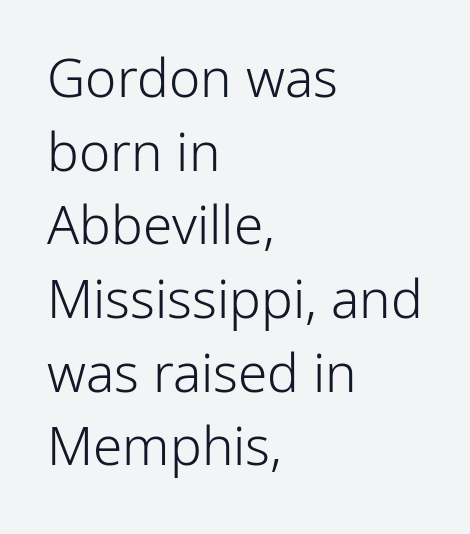
{"serif": "no", "italic": "no", "bold": "no", "weight": "light", "width": "normal", "stroke_contrast": "low", "x_height": "medium", "monospaced": "no", "underline": "no", "align": "left", "line_spacing": "normal", "line_spacing_ratio": 1.39, "letter_spacing": "normal", "letter_spacing_em": 0.0, "glyph_px": 53}
